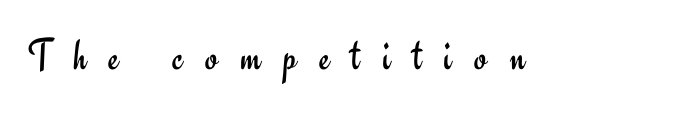
Q: Is the text bold? A: No.
Q: Is the text italic (slanted)? A: Yes.
Q: Is the typeface a serif or a sans-serif typeface? A: Sans-serif.
Q: Is the text underlined? A: No.
Q: Is the spacing between letters normal or unusually wide? A: Unusually wide.
Q: Width (condensed, normal, or wide)? A: Normal.
Q: Stroke contrast? A: Low.
Q: x-height? A: Small.
Q: Monospaced? A: No.
